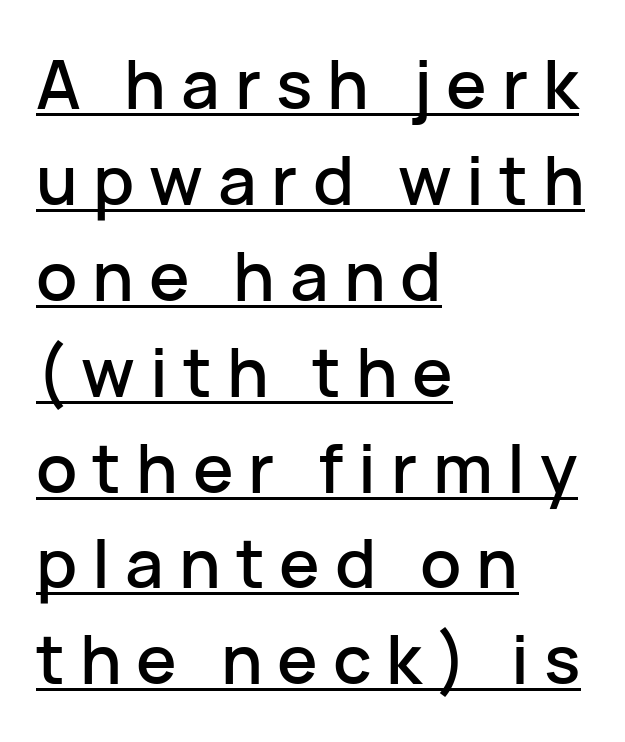
Q: Is the text italic (slanted)? A: No, it is upright.
Q: Is the typeface a serif or a sans-serif typeface? A: Sans-serif.
Q: Is the text underlined? A: Yes.
Q: How is the paragraph aligned? A: Left-aligned.
Q: Is the spacing between letters normal or unusually wide? A: Unusually wide.
Q: Is the spacing between lines tight, normal or loose? A: Normal.
Q: Width (condensed, normal, or wide)? A: Normal.
Q: Stroke contrast? A: Low.
Q: x-height? A: Medium.
Q: Monospaced? A: No.
